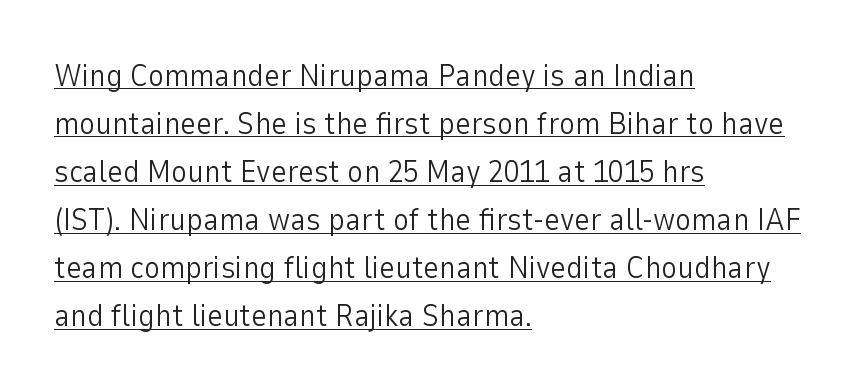
Q: Is the text bold? A: No.
Q: Is the text italic (slanted)? A: No, it is upright.
Q: Is the typeface a serif or a sans-serif typeface? A: Sans-serif.
Q: Is the text underlined? A: Yes.
Q: How is the paragraph aligned? A: Left-aligned.
Q: Is the spacing between letters normal or unusually wide? A: Normal.
Q: Is the spacing between lines tight, normal or loose? A: Normal.
Q: Width (condensed, normal, or wide)? A: Normal.
Q: Stroke contrast? A: Low.
Q: x-height? A: Medium.
Q: Monospaced? A: No.
